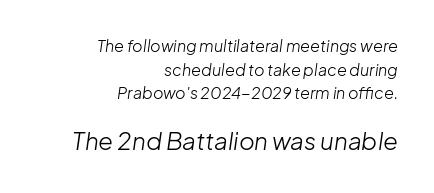
Is the letter spacing exaggerated? No — it looks like the ordinary default. Compared with ordinary roman type, these characters are visibly tilted. Which of the two is more prominent by size? The second, at the bottom. Horizontal alignment here is rightward, an uncommon choice for prose. Stems here are at most as thick as an everyday book face. Decoration check: the copy has no underline.
